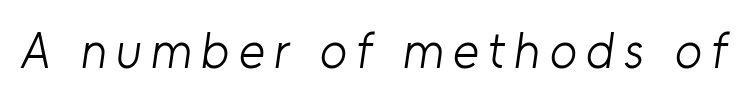
The image shows 50 px light sans-serif type; set not underlined; low stroke contrast and a medium x-height.
